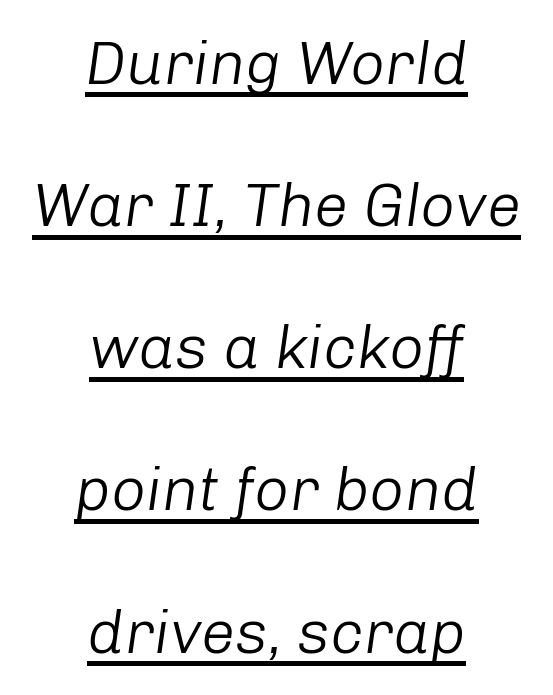
Q: Is the text bold? A: No.
Q: Is the text italic (slanted)? A: Yes, it leans right by about 8 degrees.
Q: Is the text underlined? A: Yes.
Q: How is the paragraph aligned? A: Centered.
Q: Is the spacing between letters normal or unusually wide? A: Normal.
Q: Is the spacing between lines tight, normal or loose? A: Loose.
Q: Width (condensed, normal, or wide)? A: Normal.
Q: Stroke contrast? A: Low.
Q: x-height? A: Medium.
Q: Monospaced? A: No.
